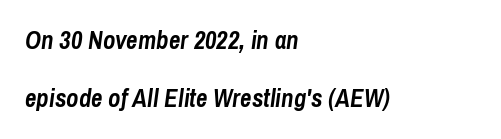
{"italic": "yes", "lean": "right", "slant_degrees": 8, "bold": "yes", "underline": "no", "align": "left", "line_spacing": "loose", "line_spacing_ratio": 2.33, "letter_spacing": "normal", "letter_spacing_em": 0.0, "glyph_px": 25}
